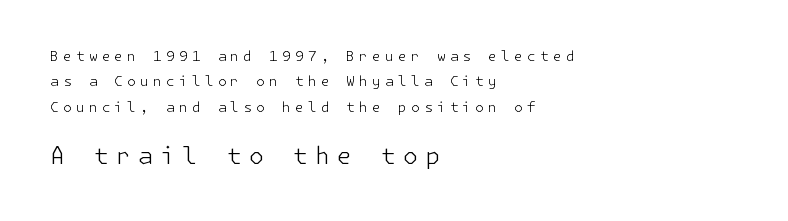
Whoever set this made the second block the dominant, larger element. Students, note that the glyphs here are deliberately spaced far apart. Stems here are at most as thick as an everyday book face. The letters stand upright; this is a roman face. These lines are set flush left with a ragged right edge.
